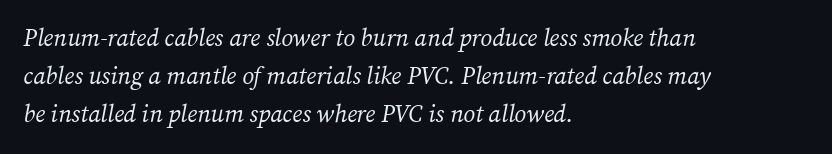
{"italic": "yes", "lean": "right", "slant_degrees": 12, "bold": "no", "underline": "no", "align": "left", "line_spacing": "normal", "line_spacing_ratio": 1.58, "letter_spacing": "normal", "letter_spacing_em": 0.0, "glyph_px": 24}
